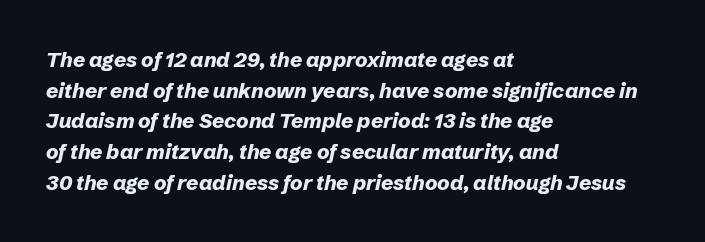
Line starts are locked; line ends wander. Caption: standard tracking, unaltered. Each glyph is drawn with heavy, bold strokes. Rendered with sloped, italic letterforms. These lines sit exactly where default settings would place them. Check the space under the baseline: it is left empty.
